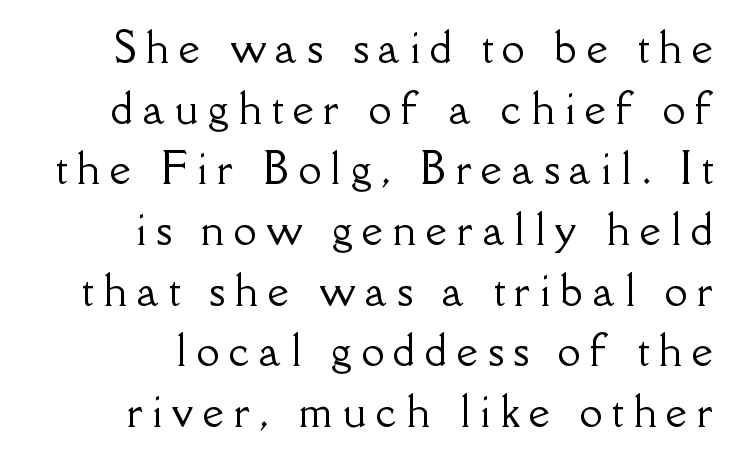
A serif font was chosen for this passage. No italicization has been applied; the sample stays upright. The gap between lines stays unmarked. Someone cranked the tracking dial way up on this one. Is this a fixed-width face? No — the glyphs have proportional, varying widths. The typesetter chose a ragged-left arrangement here.
